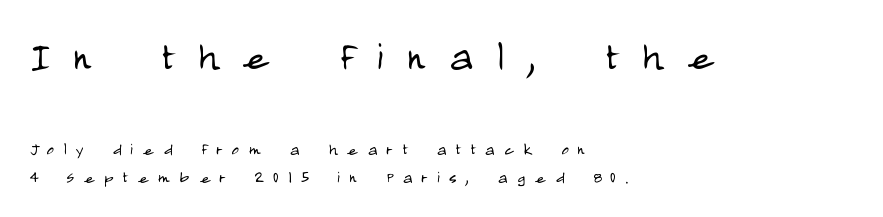
Q: Is the text bold? A: No.
Q: Is the text italic (slanted)? A: No, it is upright.
Q: Is the typeface a serif or a sans-serif typeface? A: Sans-serif.
Q: Is the text underlined? A: No.
Q: How is the paragraph aligned? A: Left-aligned.
Q: Is the spacing between letters normal or unusually wide? A: Unusually wide.
Q: Is the spacing between lines tight, normal or loose? A: Normal.
Q: Which block of text is set in a larger size, the first (top) or the second (bottom)? A: The first (top) one.
Q: Width (condensed, normal, or wide)? A: Condensed.
Q: Stroke contrast? A: Low.
Q: x-height? A: Large.
Q: Monospaced? A: No.
